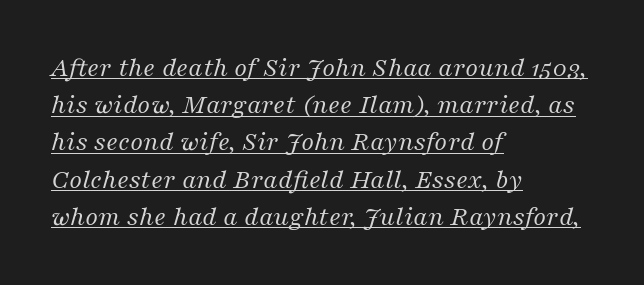
{"serif": "yes", "italic": "yes", "lean": "right", "slant_degrees": 16, "bold": "no", "weight": "regular", "width": "normal", "stroke_contrast": "medium", "x_height": "medium", "monospaced": "no", "underline": "yes", "align": "left", "line_spacing": "normal", "line_spacing_ratio": 1.33, "letter_spacing": "normal", "letter_spacing_em": 0.0, "glyph_px": 28}
